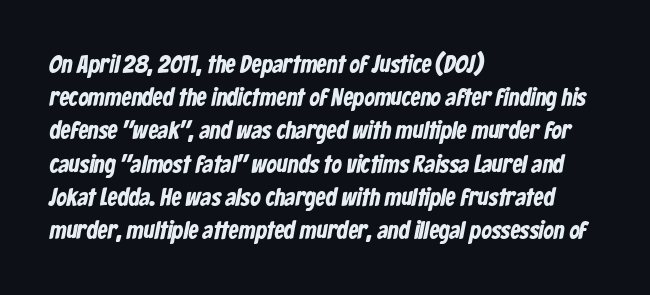
{"bold": "yes", "underline": "no", "align": "left", "line_spacing": "normal", "line_spacing_ratio": 1.33, "letter_spacing": "normal", "letter_spacing_em": 0.0, "glyph_px": 25}
